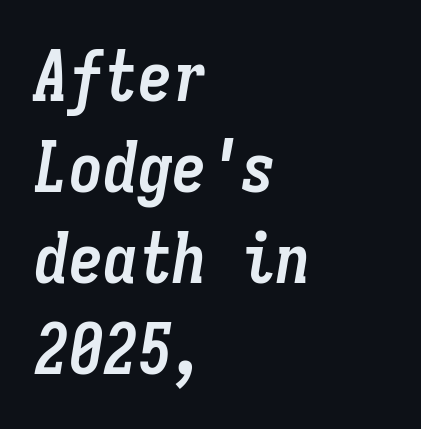
The image shows 69 px semibold, condensed type, italic (leaning right), monospaced; set left-aligned, normal line spacing (1.32x), normal letter spacing, not underlined; low stroke contrast and a medium x-height.
